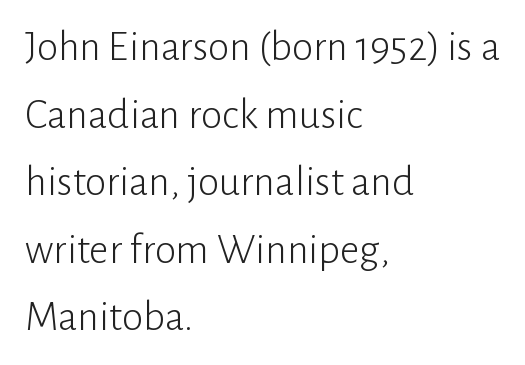
A light-to-regular cut is what we see here. Each new line begins a customary step beneath the previous one. No italicization has been applied; the sample stays upright. Leftover space on each line is placed entirely after the last word. The font family rendered here belongs to the sans-serif group.
